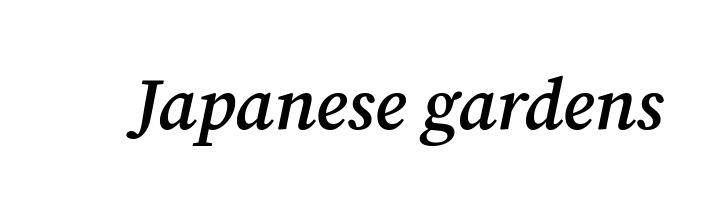
The area under the type is left untouched. Check where the strokes stop: tiny serifs finish them off. Is the type bold? Partly — it's a semibold, heavier than regular but not fully bold. The passage shown is typed in a proportional face where columns would drift.
